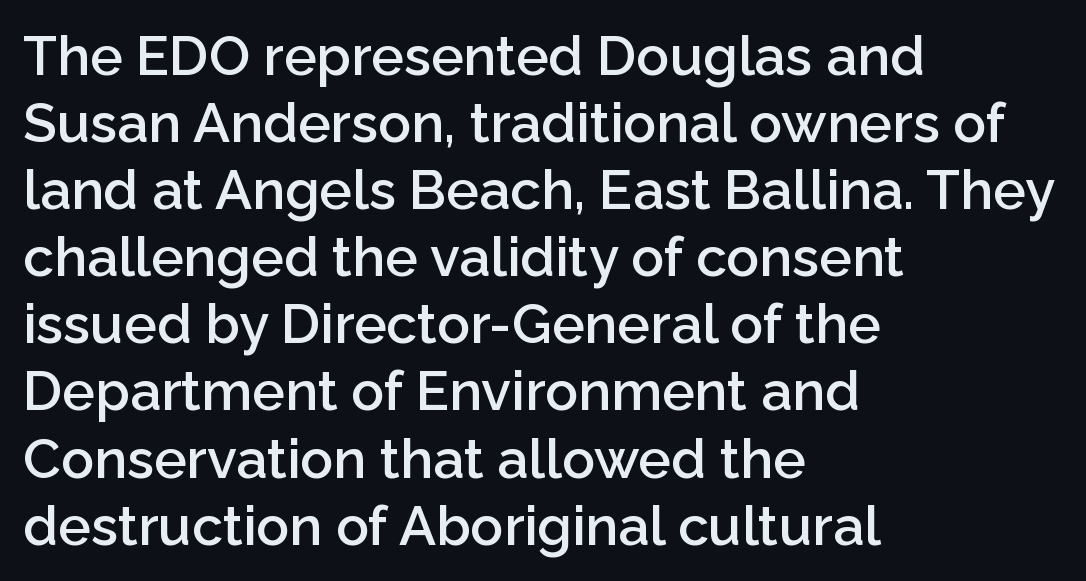
The image shows 55 px semibold sans-serif type, upright; set left-aligned, line spacing 1.22x, normal letter spacing, not underlined; low stroke contrast and a medium x-height.
